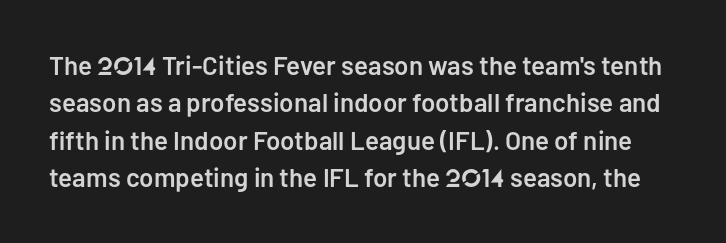
{"italic": "no", "bold": "semi", "underline": "no", "line_spacing": "normal", "line_spacing_ratio": 1.44, "letter_spacing": "normal", "letter_spacing_em": 0.0, "glyph_px": 26}
